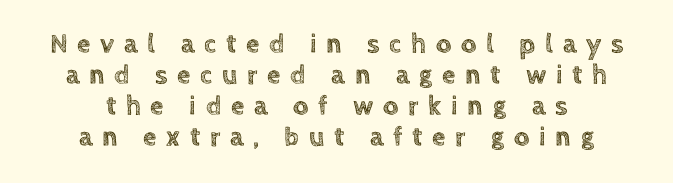
The image shows 27 px text type, upright; set centered, tight line spacing (1.15x), unusually wide letter spacing (+0.36 em), not underlined.
